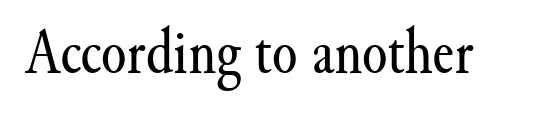
The letters sit at their default tracking, neither squeezed nor spread. In terms of posture, this sample is upright. Think of a printed novel: that variable character pitch is what you see here. The font sits on the lighter half of the weight spectrum, regular included. Typographically, this falls in the serif category.
